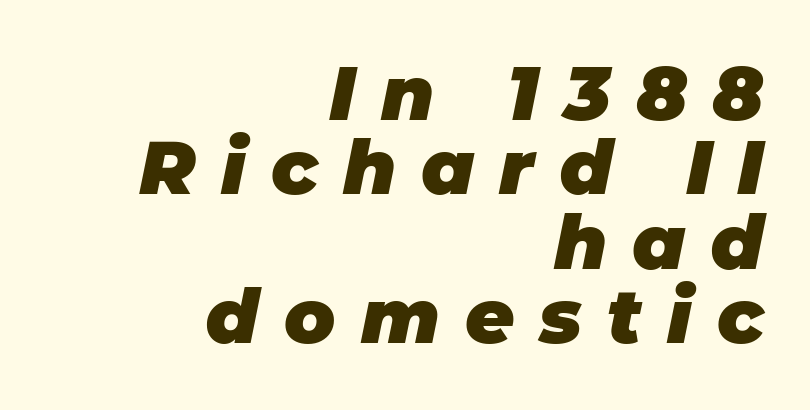
The words here are not underlined. Compared with ordinary roman type, these characters are visibly tilted. If you measured baseline to baseline, you'd find a short distance. Caption: multi-line text, flush right, ragged left.
